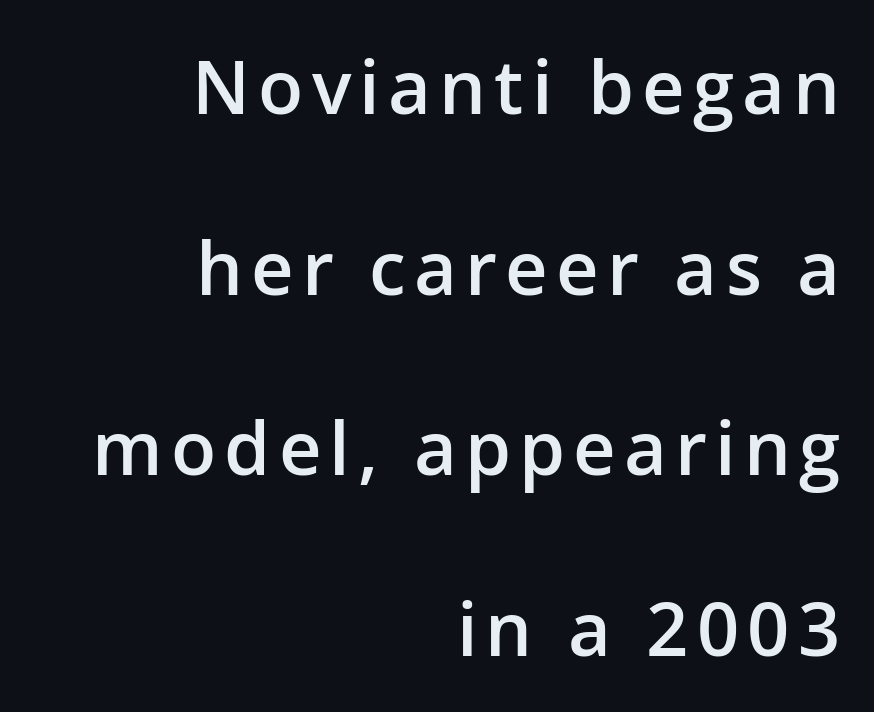
{"serif": "no", "italic": "no", "bold": "semi", "weight": "semibold", "width": "normal", "stroke_contrast": "low", "x_height": "medium", "monospaced": "no", "underline": "no", "align": "right", "line_spacing": "loose", "line_spacing_ratio": 2.44, "glyph_px": 74}
